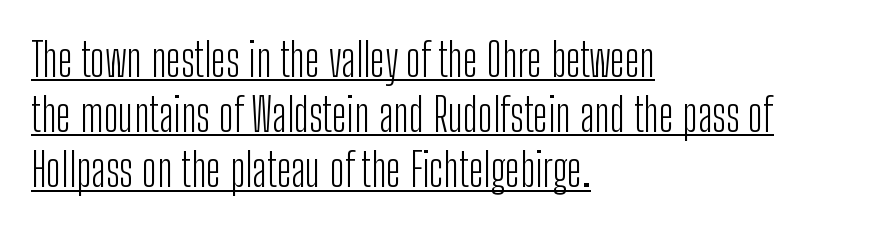
Q: Is the text bold? A: No.
Q: Is the text italic (slanted)? A: No, it is upright.
Q: Is the typeface a serif or a sans-serif typeface? A: Sans-serif.
Q: Is the text underlined? A: Yes.
Q: How is the paragraph aligned? A: Left-aligned.
Q: Is the spacing between letters normal or unusually wide? A: Normal.
Q: Width (condensed, normal, or wide)? A: Condensed.
Q: Stroke contrast? A: Low.
Q: x-height? A: Medium.
Q: Monospaced? A: No.
